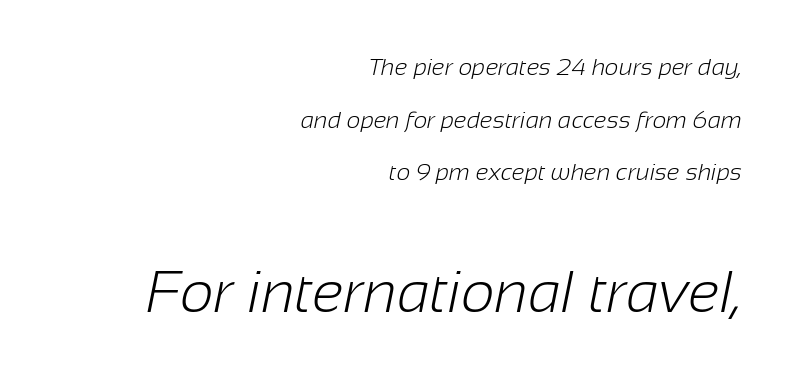
{"serif": "no", "bold": "no", "weight": "light", "width": "normal", "stroke_contrast": "low", "x_height": "medium", "monospaced": "no", "underline": "no", "align": "right", "line_spacing": "loose", "line_spacing_ratio": 2.19, "letter_spacing": "normal", "letter_spacing_em": 0.0, "larger_block": "second", "size_ratio": 2.46, "glyph_px": 59}
